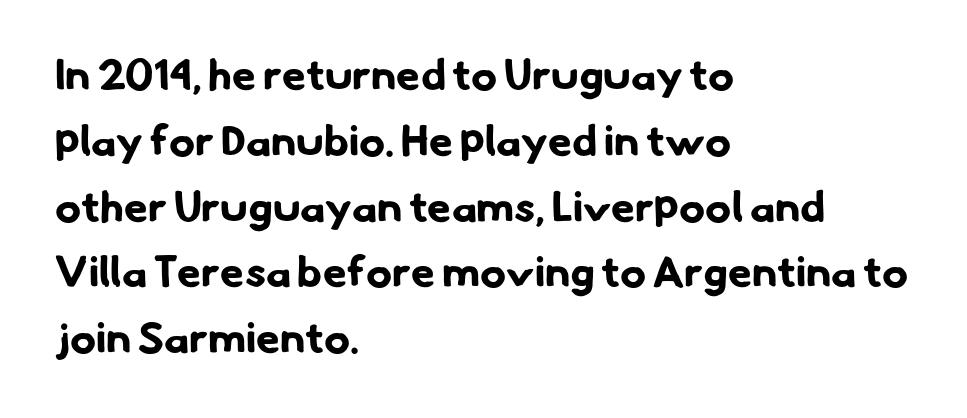
Q: Is the text bold? A: Yes.
Q: Is the typeface a serif or a sans-serif typeface? A: Sans-serif.
Q: Is the text underlined? A: No.
Q: How is the paragraph aligned? A: Left-aligned.
Q: Is the spacing between letters normal or unusually wide? A: Normal.
Q: Is the spacing between lines tight, normal or loose? A: Normal.
Q: Width (condensed, normal, or wide)? A: Normal.
Q: Stroke contrast? A: Low.
Q: x-height? A: Small.
Q: Monospaced? A: No.
